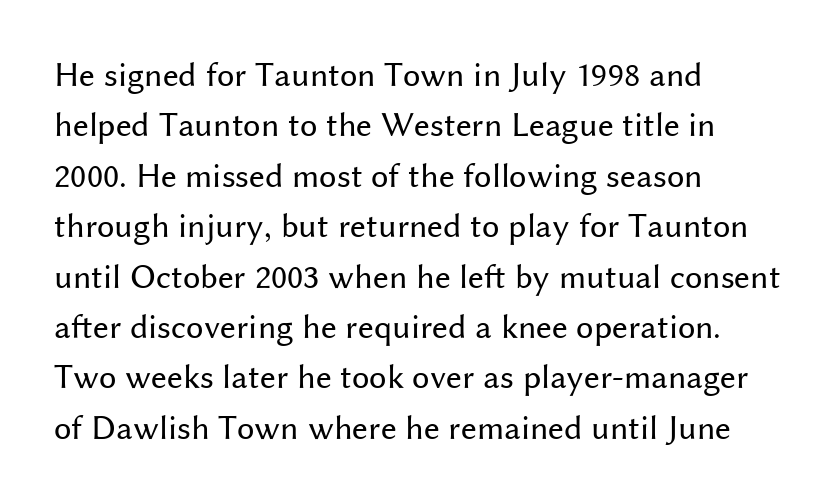
The image shows 35 px regular-weight sans-serif type, upright; set left-aligned, normal line spacing (1.44x), normal letter spacing, not underlined; medium stroke contrast and a medium x-height.
